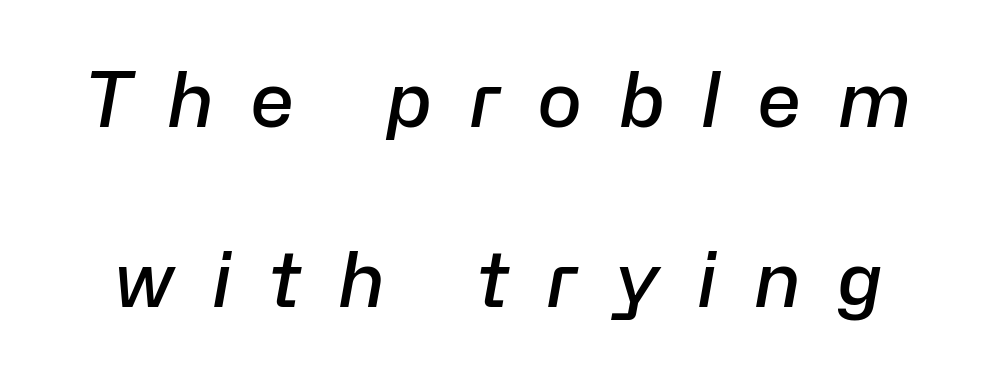
Q: Is the text bold? A: Semi-bold.
Q: Is the text italic (slanted)? A: Yes, it leans right by about 10 degrees.
Q: Is the text underlined? A: No.
Q: Is the spacing between letters normal or unusually wide? A: Unusually wide.
Q: Is the spacing between lines tight, normal or loose? A: Loose.
Q: Width (condensed, normal, or wide)? A: Normal.
Q: Stroke contrast? A: Low.
Q: x-height? A: Medium.
Q: Monospaced? A: No.
